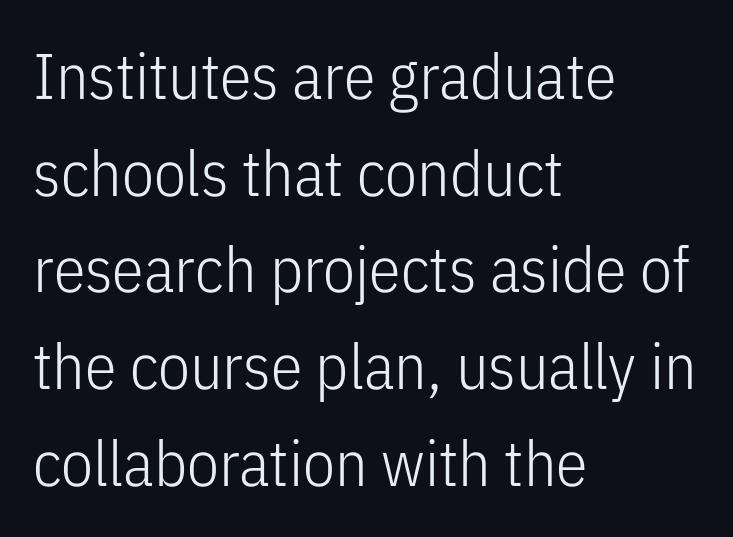
The image shows 64 px light, condensed sans-serif type, upright; set left-aligned, normal line spacing (1.51x), normal letter spacing, not underlined; low stroke contrast and a medium x-height.
